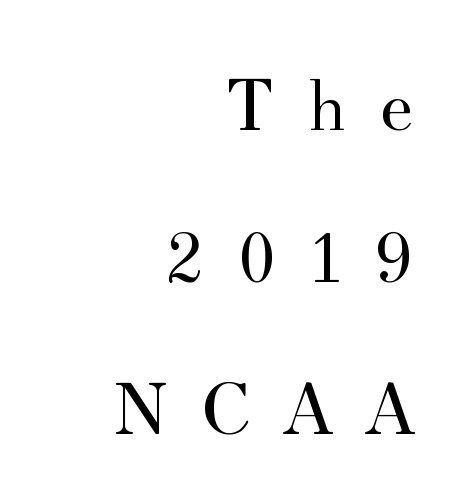
Q: Is the text bold? A: No.
Q: Is the text italic (slanted)? A: No, it is upright.
Q: Is the typeface a serif or a sans-serif typeface? A: Serif.
Q: Is the text underlined? A: No.
Q: How is the paragraph aligned? A: Right-aligned.
Q: Is the spacing between letters normal or unusually wide? A: Unusually wide.
Q: Is the spacing between lines tight, normal or loose? A: Loose.
Q: Width (condensed, normal, or wide)? A: Normal.
Q: Stroke contrast? A: Medium.
Q: x-height? A: Small.
Q: Monospaced? A: No.
